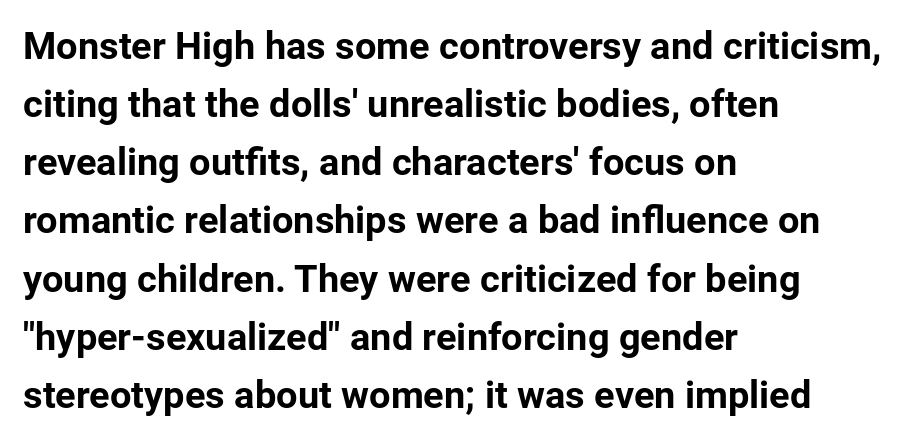
Q: Is the text bold? A: Yes.
Q: Is the text italic (slanted)? A: No, it is upright.
Q: Is the typeface a serif or a sans-serif typeface? A: Sans-serif.
Q: Is the text underlined? A: No.
Q: How is the paragraph aligned? A: Left-aligned.
Q: Is the spacing between letters normal or unusually wide? A: Normal.
Q: Is the spacing between lines tight, normal or loose? A: Normal.
Q: Width (condensed, normal, or wide)? A: Normal.
Q: Stroke contrast? A: Low.
Q: x-height? A: Medium.
Q: Monospaced? A: No.
